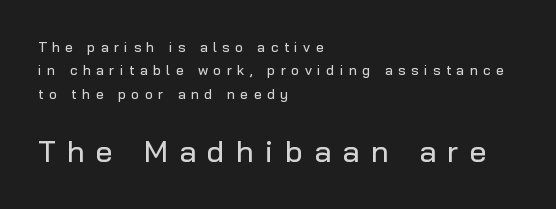
This rendering employs a face without finishing strokes, i.e., a sans-serif. Notice how the stems are strictly vertical — no italics here. Has an underline been added? It has not. The rendering uses natural spacing where letterforms have individual widths.
